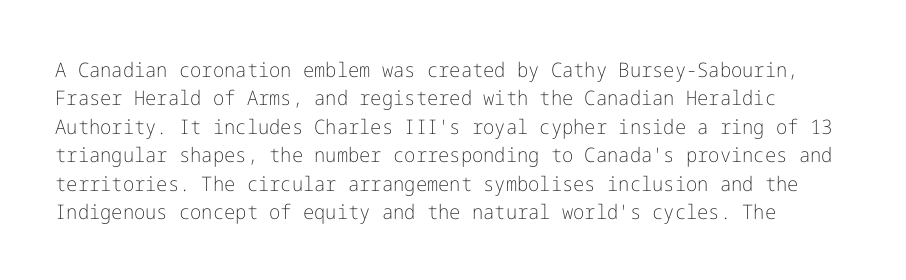
{"italic": "no", "bold": "no", "underline": "no", "line_spacing": "normal", "line_spacing_ratio": 1.42, "letter_spacing": "normal", "letter_spacing_em": 0.0, "glyph_px": 20}
